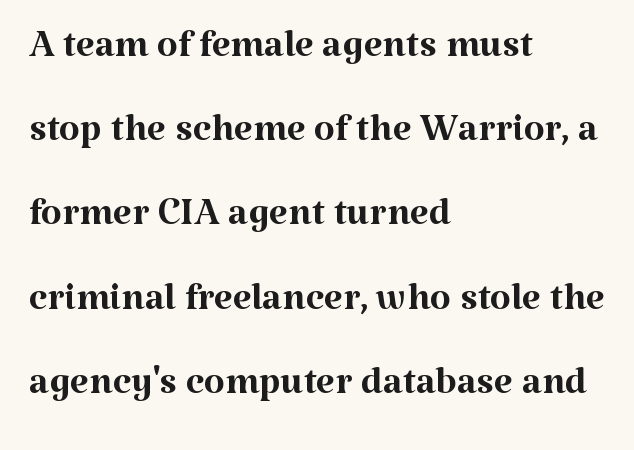
The image shows 54 px regular-weight serif type, upright; set left-aligned, normal line spacing (1.56x), normal letter spacing, not underlined; medium stroke contrast and a medium x-height.
